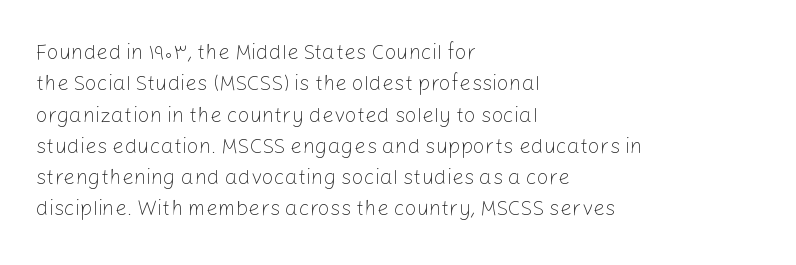
Ordinary non-slanted type is in use. Honestly, the row spacing looks completely unremarkable. These lines keep a tight, regular rhythm from letter to letter. These lines stack with their left ends in a neat column.
